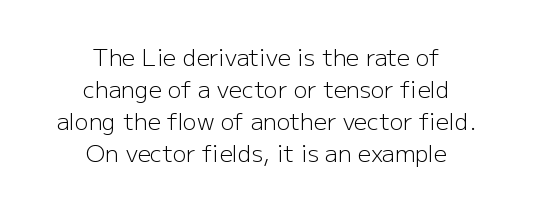
The characters are drawn with everyday or finer stroke widths. Has an underline been added? It has not. A student would call this center alignment; a typographer would say set centered. It's the straight-up-and-down kind of type. Between one letter and the next there's only the usual sliver of space.
